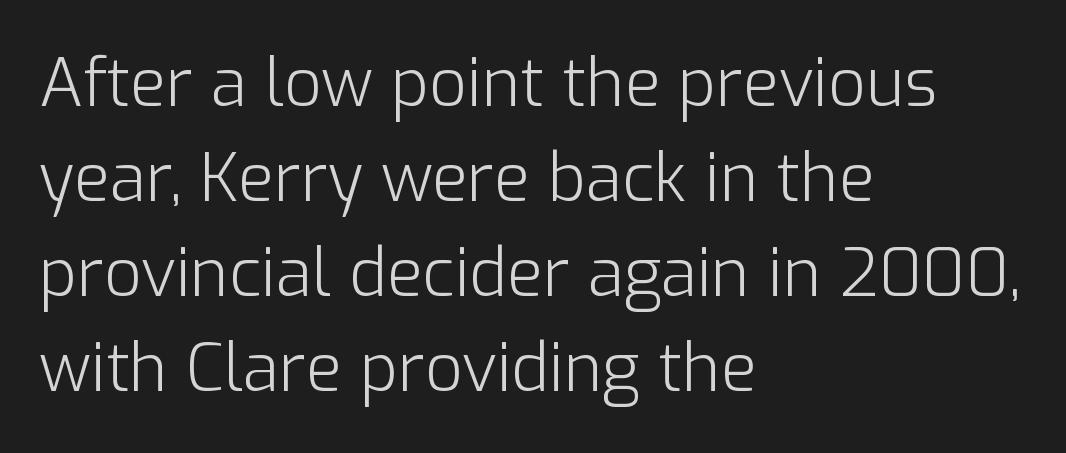
{"serif": "no", "italic": "no", "bold": "no", "weight": "light", "width": "normal", "stroke_contrast": "low", "x_height": "medium", "monospaced": "no", "underline": "no", "align": "left", "line_spacing": "normal", "line_spacing_ratio": 1.44, "letter_spacing": "normal", "letter_spacing_em": 0.0, "glyph_px": 66}
